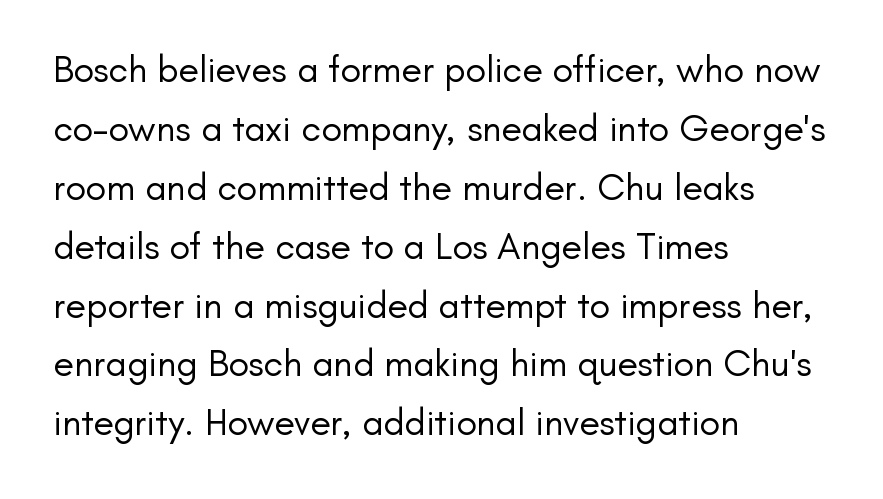
The image shows 38 px regular-weight sans-serif type, upright; set left-aligned, normal line spacing (1.55x), normal letter spacing, not underlined; low stroke contrast and a small x-height.
